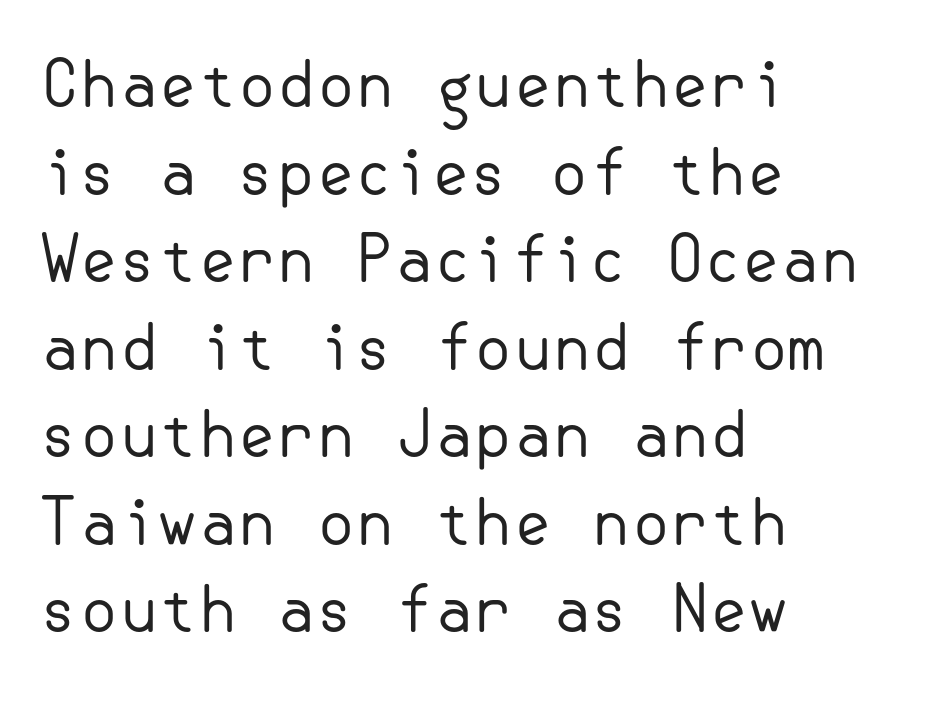
The image shows 63 px regular-weight sans-serif type, upright; set left-aligned, normal line spacing (1.39x), normal letter spacing, not underlined; low stroke contrast and a small x-height.
